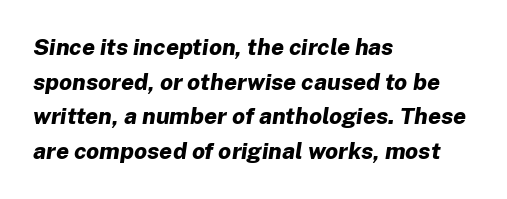
Compared with typical paragraphs, the rows here are spaced about the same. Inter-character spacing is left at the font's built-in metrics. Anything drawn beneath the words? Only blank space. Line starts are locked; line ends wander. Heavy, bold letterforms.
